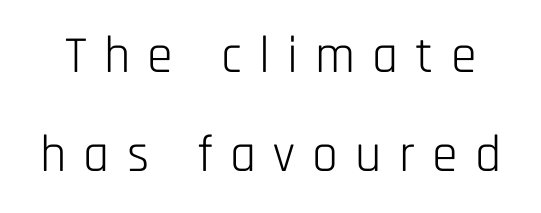
The image shows 52 px light, condensed sans-serif type, upright; set loose line spacing (1.91x), unusually wide letter spacing (+0.33 em), not underlined; low stroke contrast and a large x-height.
